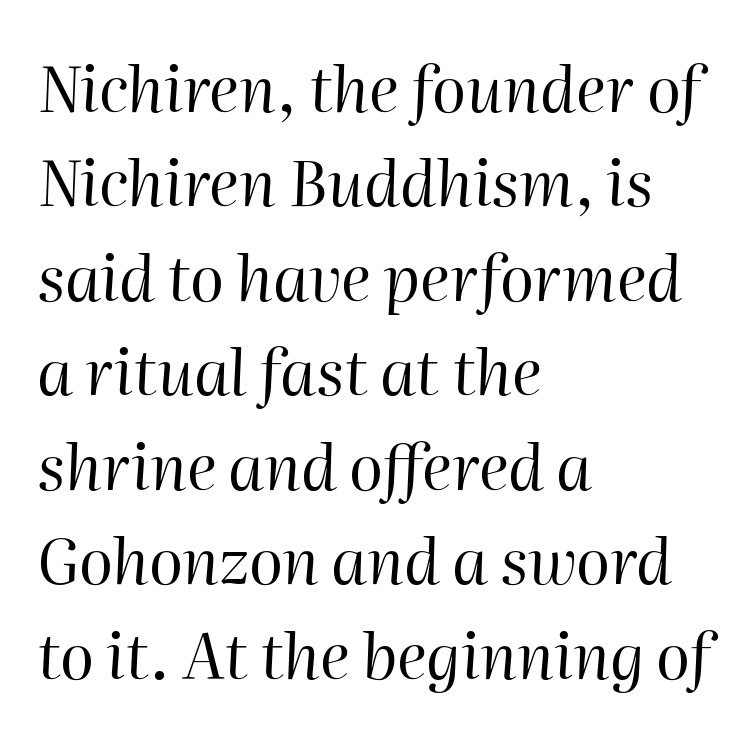
Q: Is the text bold? A: No.
Q: Is the text italic (slanted)? A: Yes, it leans right by about 2 degrees.
Q: Is the text underlined? A: No.
Q: How is the paragraph aligned? A: Left-aligned.
Q: Is the spacing between letters normal or unusually wide? A: Normal.
Q: Is the spacing between lines tight, normal or loose? A: Normal.
Q: Width (condensed, normal, or wide)? A: Normal.
Q: Stroke contrast? A: High.
Q: x-height? A: Medium.
Q: Monospaced? A: No.
